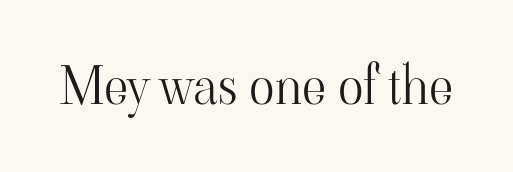
Q: Is the text bold? A: No.
Q: Is the text italic (slanted)? A: No, it is upright.
Q: Is the typeface a serif or a sans-serif typeface? A: Serif.
Q: Is the text underlined? A: No.
Q: Is the spacing between letters normal or unusually wide? A: Normal.
Q: Width (condensed, normal, or wide)? A: Normal.
Q: Stroke contrast? A: High.
Q: x-height? A: Small.
Q: Monospaced? A: No.
